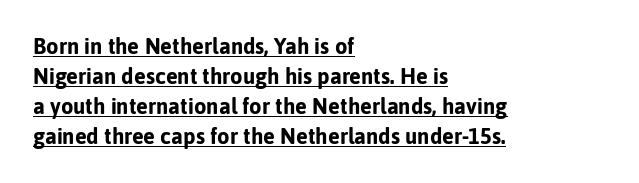
The image shows 22 px bold type, upright; set left-aligned, normal line spacing (1.37x), normal letter spacing, underlined.
